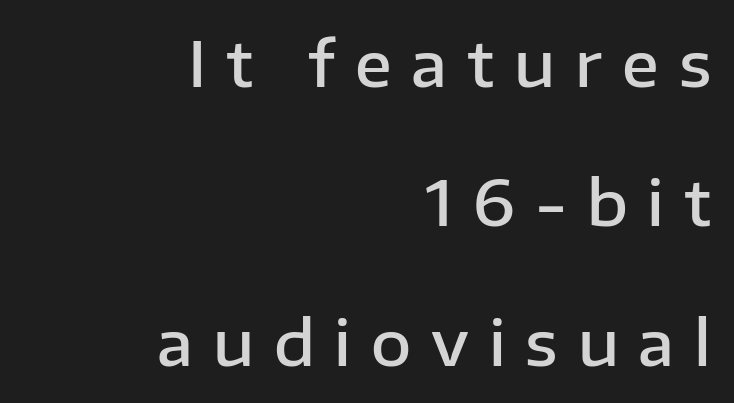
The image shows 62 px semibold sans-serif type, upright; set right-aligned, loose line spacing (2.25x), unusually wide letter spacing (+0.32 em), not underlined; low stroke contrast and a medium x-height.
